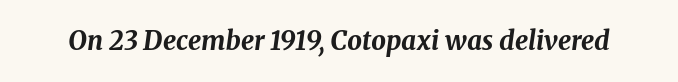
The image shows 26 px bold type, italic (leaning right); set normal letter spacing, not underlined.
